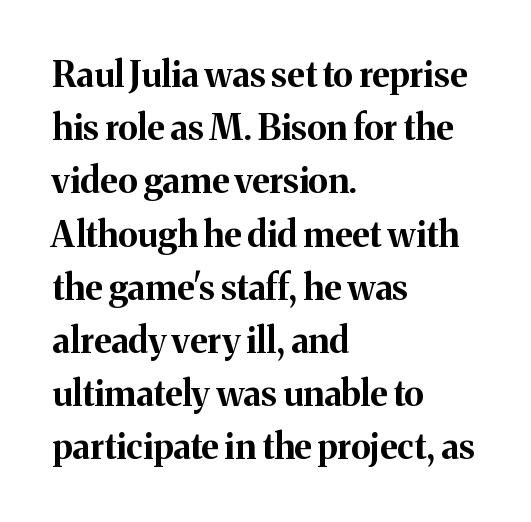
Q: Is the text bold? A: Yes.
Q: Is the text italic (slanted)? A: No, it is upright.
Q: Is the typeface a serif or a sans-serif typeface? A: Serif.
Q: Is the text underlined? A: No.
Q: How is the paragraph aligned? A: Left-aligned.
Q: Is the spacing between letters normal or unusually wide? A: Normal.
Q: Is the spacing between lines tight, normal or loose? A: Normal.
Q: Width (condensed, normal, or wide)? A: Normal.
Q: Stroke contrast? A: Medium.
Q: x-height? A: Medium.
Q: Monospaced? A: No.
